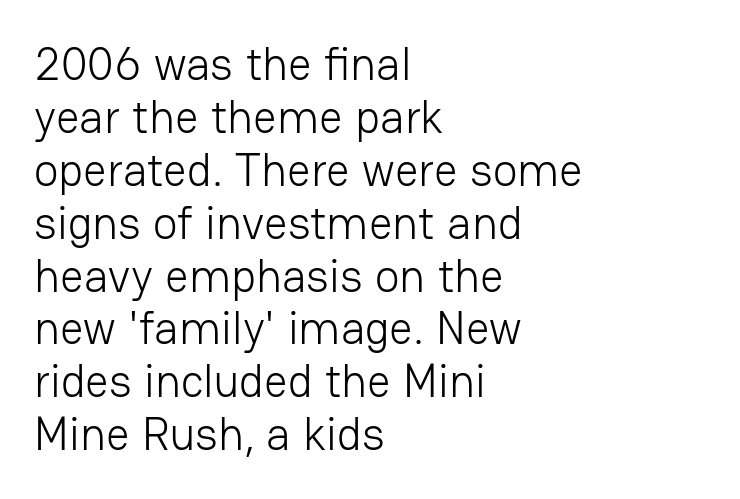
{"serif": "no", "italic": "no", "bold": "no", "weight": "light", "width": "normal", "stroke_contrast": "low", "x_height": "medium", "monospaced": "no", "underline": "no", "align": "left", "line_spacing": "tight", "line_spacing_ratio": 1.15, "letter_spacing": "normal", "letter_spacing_em": 0.0, "glyph_px": 46}
